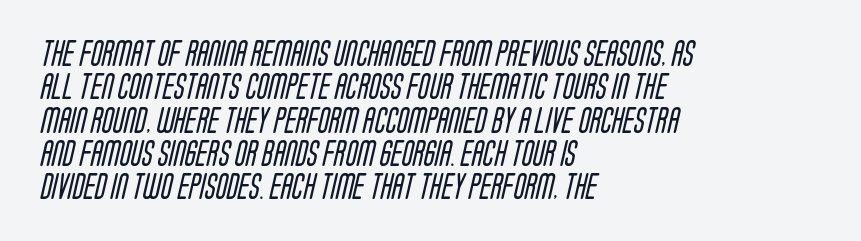
{"bold": "no", "underline": "no", "align": "left", "line_spacing": "normal", "line_spacing_ratio": 1.28, "letter_spacing": "normal", "letter_spacing_em": 0.0, "glyph_px": 26}
